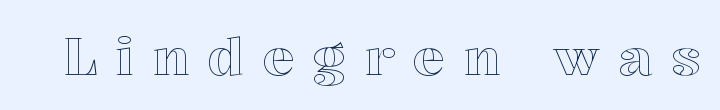
Looks like regular typesetting: each glyph gets only the width it needs. Italic: no, the glyphs are upright roman. Clear beneath every line of the passage. The letterforms stand isolated, each surrounded by extra space.
